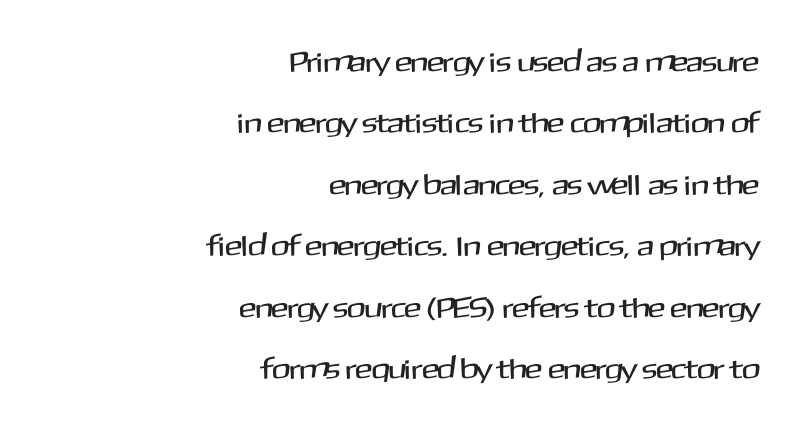
Q: Is the text italic (slanted)? A: No, it is upright.
Q: Is the typeface a serif or a sans-serif typeface? A: Sans-serif.
Q: Is the text underlined? A: No.
Q: How is the paragraph aligned? A: Right-aligned.
Q: Is the spacing between letters normal or unusually wide? A: Normal.
Q: Is the spacing between lines tight, normal or loose? A: Loose.
Q: Width (condensed, normal, or wide)? A: Normal.
Q: Stroke contrast? A: Medium.
Q: x-height? A: Medium.
Q: Monospaced? A: No.
